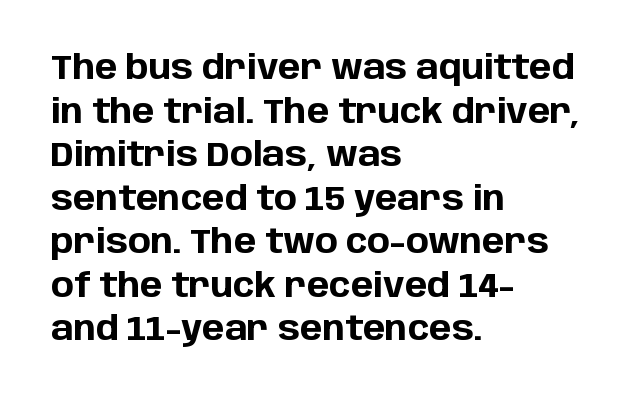
The image shows 34 px bold sans-serif type, upright; set left-aligned, normal line spacing (1.28x), normal letter spacing, not underlined; low stroke contrast and a large x-height.
